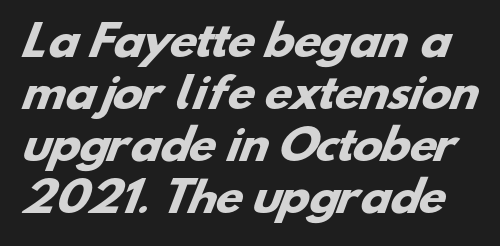
Q: Is the text bold? A: Yes.
Q: Is the typeface a serif or a sans-serif typeface? A: Sans-serif.
Q: Is the text underlined? A: No.
Q: Is the spacing between letters normal or unusually wide? A: Normal.
Q: Is the spacing between lines tight, normal or loose? A: Normal.
Q: Width (condensed, normal, or wide)? A: Wide.
Q: Stroke contrast? A: Low.
Q: x-height? A: Small.
Q: Monospaced? A: No.
